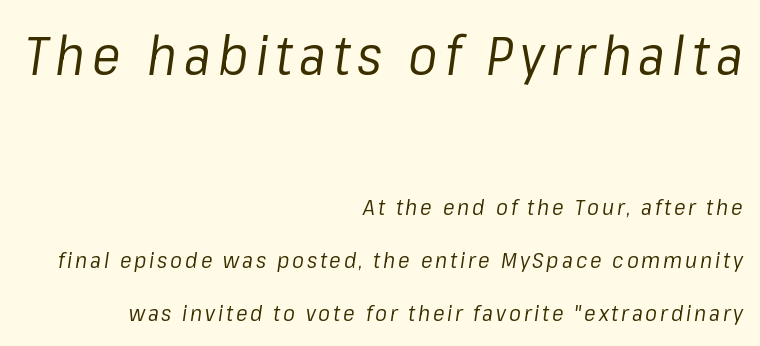
Q: Is the text bold? A: No.
Q: Is the text italic (slanted)? A: Yes, it leans right by about 8 degrees.
Q: Is the text underlined? A: No.
Q: How is the paragraph aligned? A: Right-aligned.
Q: Is the spacing between lines tight, normal or loose? A: Loose.
Q: Which block of text is set in a larger size, the first (top) or the second (bottom)? A: The first (top) one.
Q: Width (condensed, normal, or wide)? A: Normal.
Q: Stroke contrast? A: Low.
Q: x-height? A: Medium.
Q: Monospaced? A: No.
